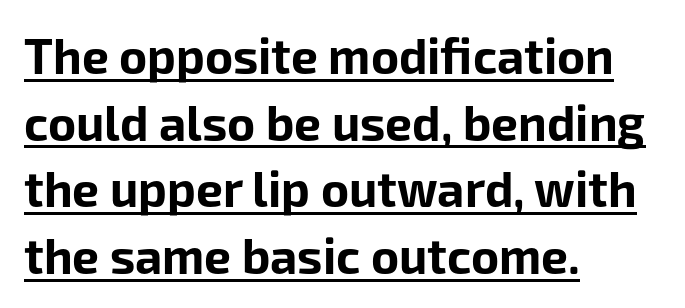
The image shows 48 px bold sans-serif type, upright; set left-aligned, normal line spacing (1.39x), normal letter spacing, underlined; low stroke contrast and a medium x-height.
